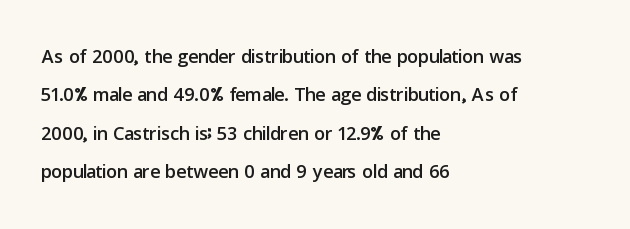
{"italic": "no", "underline": "no", "align": "left", "line_spacing": "normal", "line_spacing_ratio": 1.42, "letter_spacing": "normal", "letter_spacing_em": 0.0, "glyph_px": 27}
